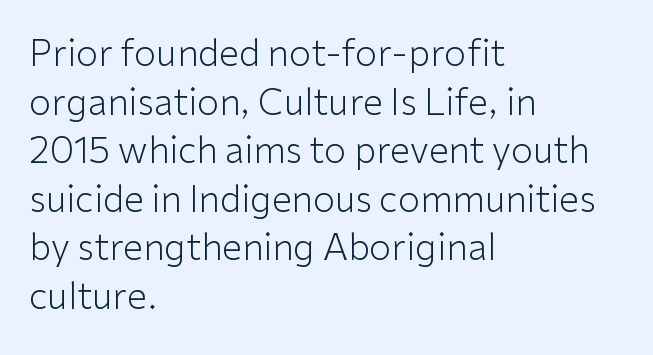
Q: Is the text bold? A: No.
Q: Is the text italic (slanted)? A: No, it is upright.
Q: Is the typeface a serif or a sans-serif typeface? A: Sans-serif.
Q: Is the text underlined? A: No.
Q: How is the paragraph aligned? A: Left-aligned.
Q: Is the spacing between letters normal or unusually wide? A: Normal.
Q: Is the spacing between lines tight, normal or loose? A: Normal.
Q: Width (condensed, normal, or wide)? A: Normal.
Q: Stroke contrast? A: Low.
Q: x-height? A: Medium.
Q: Monospaced? A: No.
